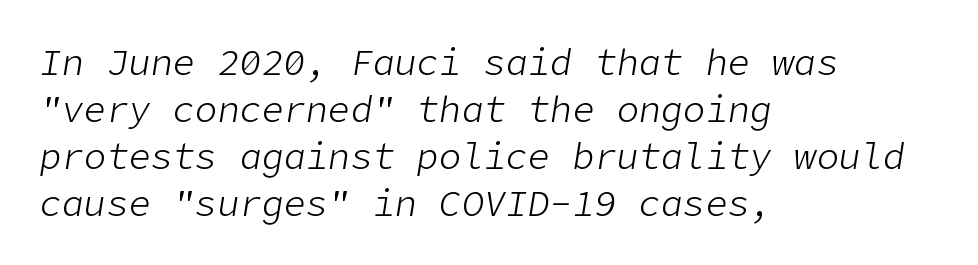
The image shows 37 px light type, italic (leaning right); set left-aligned, normal line spacing (1.27x), normal letter spacing, not underlined; low stroke contrast and a medium x-height.
